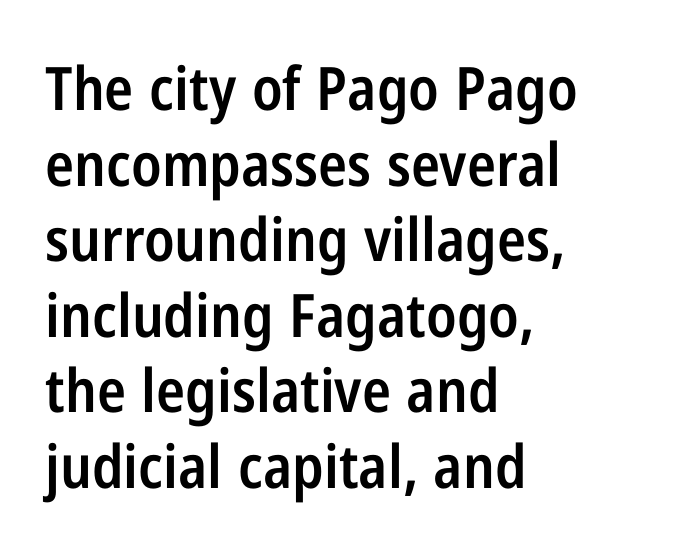
Each new line begins a customary step beneath the previous one. Note the varied advance widths — an 'i' is clearly narrower than an 'm'. The gaps between neighbouring characters are ordinary and unremarkable. No word sits above an underline. The letters stand straight up with perfectly vertical stems. Does the copy run flush right? No — it runs flush left.
